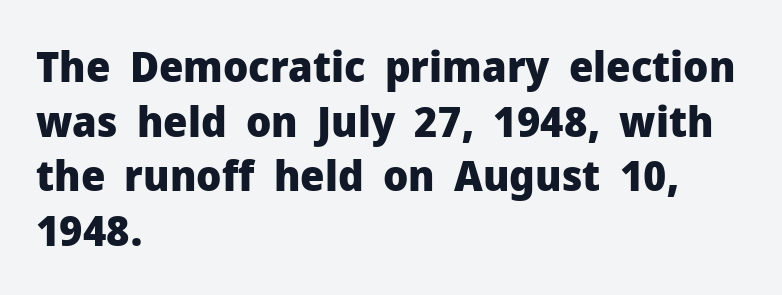
Q: Is the text bold? A: Yes.
Q: Is the text italic (slanted)? A: No, it is upright.
Q: Is the typeface a serif or a sans-serif typeface? A: Sans-serif.
Q: Is the text underlined? A: No.
Q: How is the paragraph aligned? A: Left-aligned.
Q: Is the spacing between letters normal or unusually wide? A: Normal.
Q: Is the spacing between lines tight, normal or loose? A: Normal.
Q: Width (condensed, normal, or wide)? A: Normal.
Q: Stroke contrast? A: Low.
Q: x-height? A: Medium.
Q: Monospaced? A: No.
